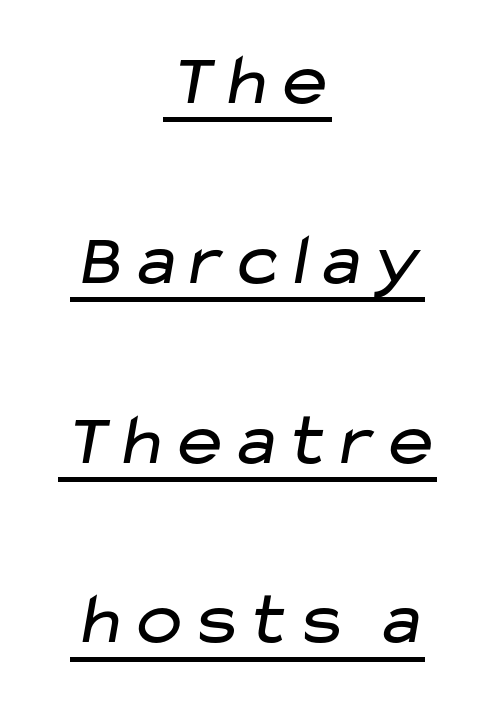
Q: Is the text bold? A: No.
Q: Is the typeface a serif or a sans-serif typeface? A: Sans-serif.
Q: Is the text underlined? A: Yes.
Q: How is the paragraph aligned? A: Centered.
Q: Is the spacing between letters normal or unusually wide? A: Normal.
Q: Is the spacing between lines tight, normal or loose? A: Loose.
Q: Width (condensed, normal, or wide)? A: Wide.
Q: Stroke contrast? A: Low.
Q: x-height? A: Medium.
Q: Monospaced? A: No.
